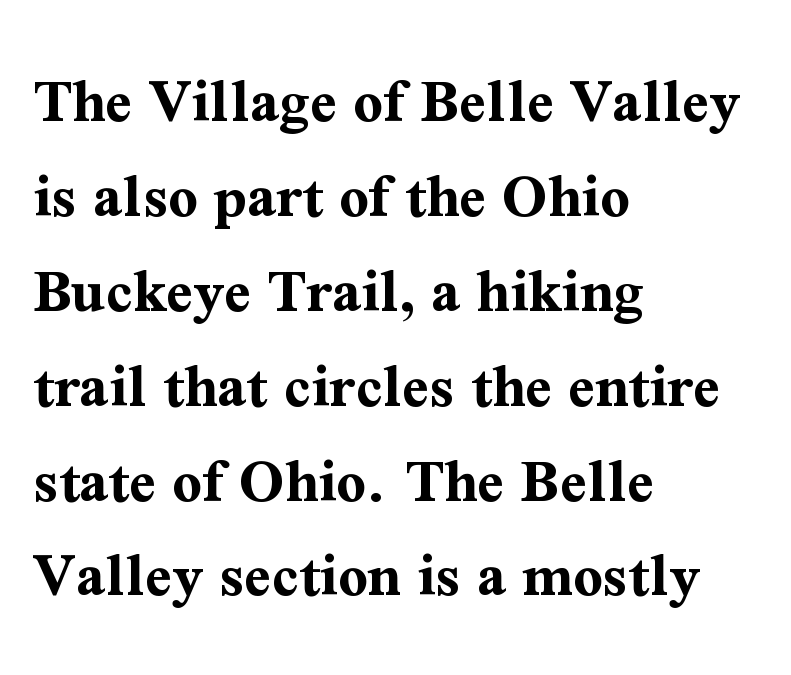
Q: Is the text bold? A: Yes.
Q: Is the text italic (slanted)? A: No, it is upright.
Q: Is the typeface a serif or a sans-serif typeface? A: Serif.
Q: Is the text underlined? A: No.
Q: How is the paragraph aligned? A: Left-aligned.
Q: Is the spacing between letters normal or unusually wide? A: Normal.
Q: Is the spacing between lines tight, normal or loose? A: Normal.
Q: Width (condensed, normal, or wide)? A: Normal.
Q: Stroke contrast? A: Medium.
Q: x-height? A: Medium.
Q: Monospaced? A: No.
